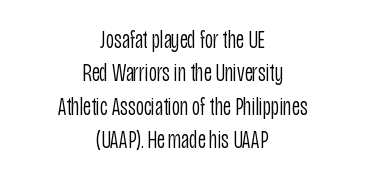
How would I describe the line gaps? Plain and ordinary. A bare baseline throughout the passage. The letters stand straight up with perfectly vertical stems. The font sits on the lighter half of the weight spectrum, regular included.
